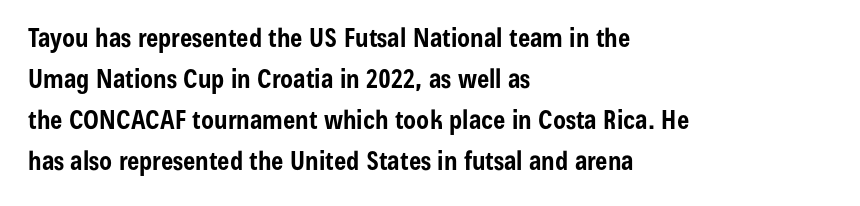
The image shows 26 px bold type, upright; set left-aligned, normal line spacing (1.58x), normal letter spacing, not underlined.
